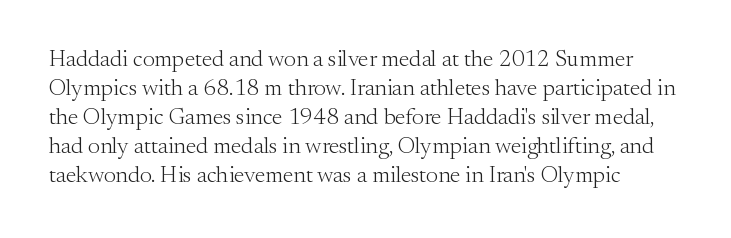
The image shows 23 px text type, upright; set normal line spacing (1.26x), normal letter spacing, not underlined.
